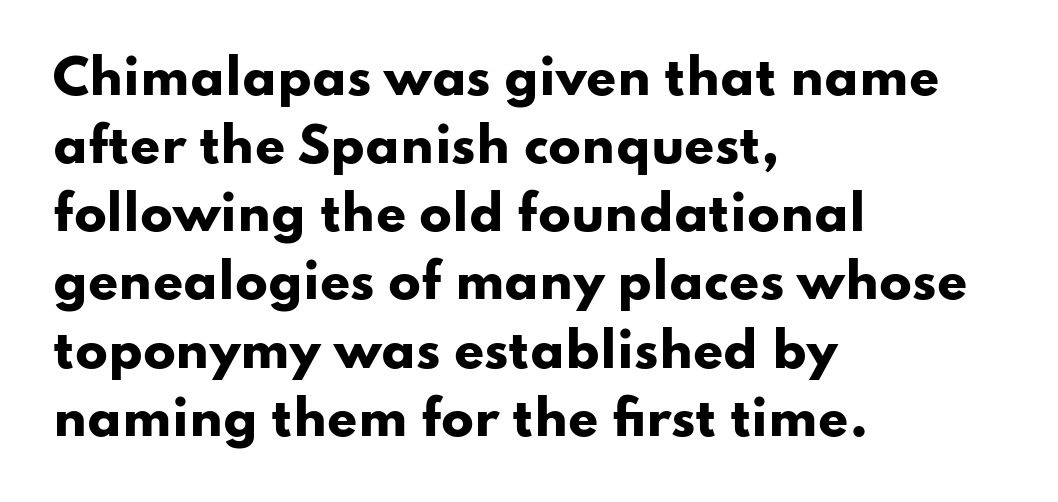
A normal amount of white space separates one row of letters from the next. You can tell from the bare stems that sans-serif type was used. The setting favours the left margin, as ordinary paragraphs usually do. Nothing unusual about the tracking: characters are spaced as the font intends. Each row of text sits above clean, open space.
